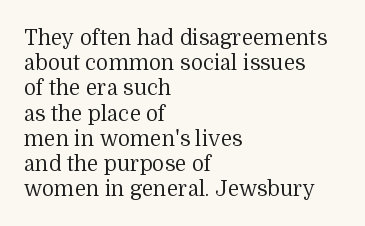
{"italic": "no", "bold": "no", "underline": "no", "align": "left", "line_spacing_ratio": 1.2, "letter_spacing": "normal", "letter_spacing_em": 0.0, "glyph_px": 21}
